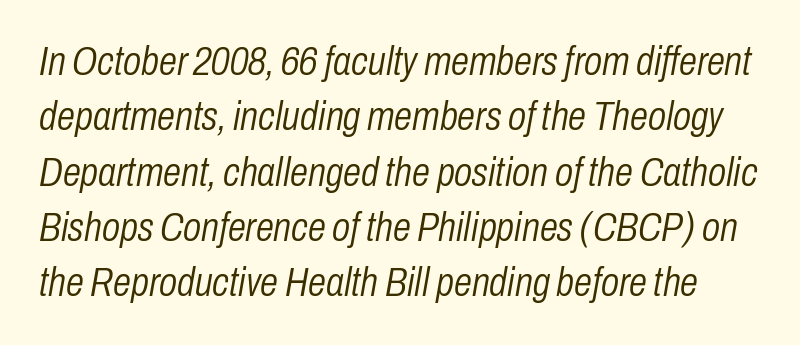
The strokes are not fattened; the text isn't bold. Character widths vary here, with narrow letters taking less room than wide ones. In terms of letterspacing, this is plain default setting. The line-height multiplier appears to be the usual default. Looking at the ascenders, they clearly lean.
